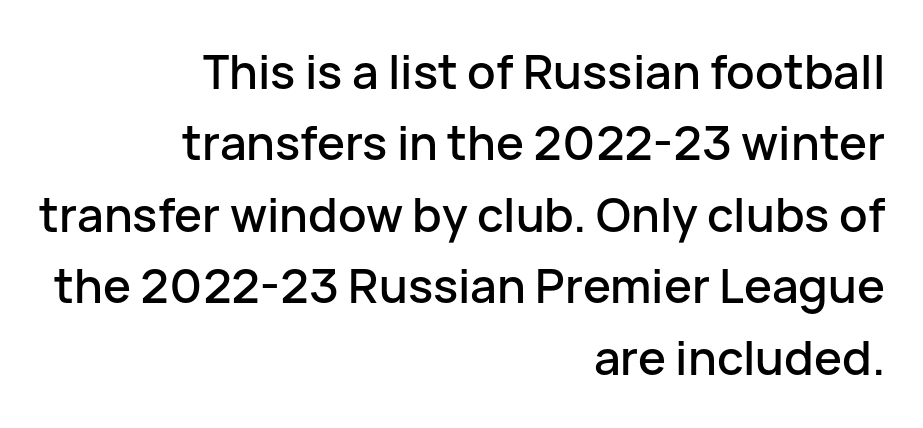
The image shows 47 px sans-serif type, upright; set right-aligned, normal line spacing (1.52x), normal letter spacing, not underlined; low stroke contrast and a medium x-height.
